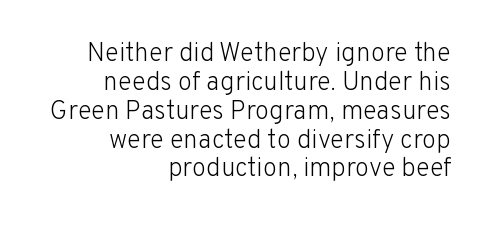
Q: Is the text bold? A: No.
Q: Is the text italic (slanted)? A: No, it is upright.
Q: Is the text underlined? A: No.
Q: How is the paragraph aligned? A: Right-aligned.
Q: Is the spacing between letters normal or unusually wide? A: Normal.
Q: Is the spacing between lines tight, normal or loose? A: Tight.
